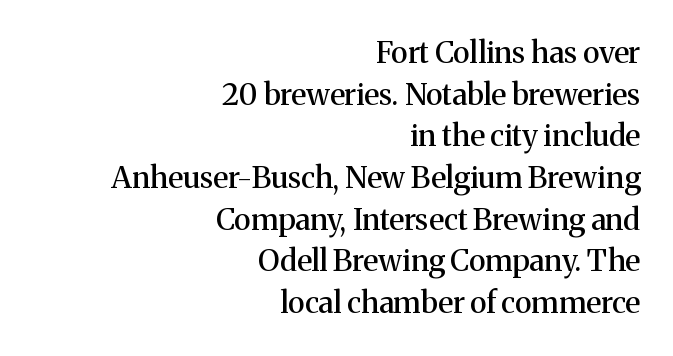
{"serif": "yes", "italic": "no", "width": "normal", "stroke_contrast": "medium", "x_height": "medium", "monospaced": "no", "underline": "no", "align": "right", "line_spacing": "normal", "line_spacing_ratio": 1.39, "letter_spacing": "normal", "letter_spacing_em": 0.0, "glyph_px": 30}
